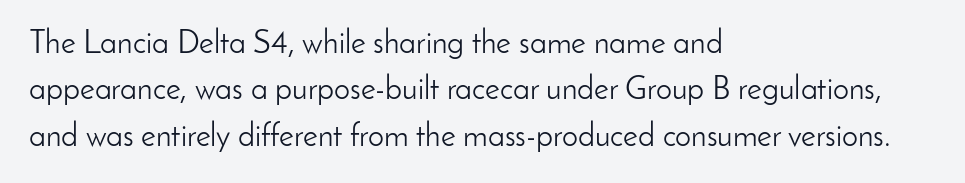
Italic: no, the glyphs are upright roman. Do the characters align in a grid? No, the font is proportional. Check where the strokes stop: nothing finishes them off — pure sans. Reading down the column, the eye jumps a familiar distance to each next line. Characters follow at the spacing the type designer built in. Weight class: somewhere from thin through regular.
